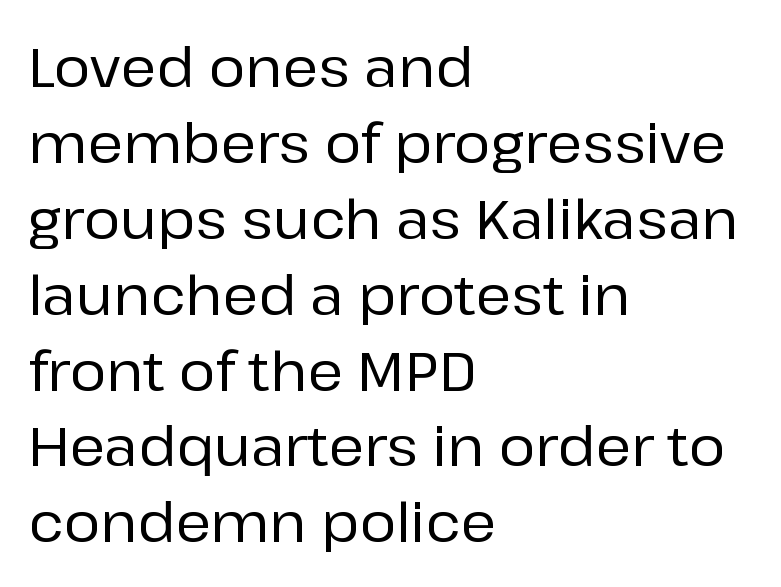
{"serif": "no", "italic": "no", "width": "normal", "stroke_contrast": "low", "x_height": "medium", "monospaced": "no", "underline": "no", "align": "left", "line_spacing": "normal", "line_spacing_ratio": 1.38, "letter_spacing": "normal", "letter_spacing_em": 0.0, "glyph_px": 55}
